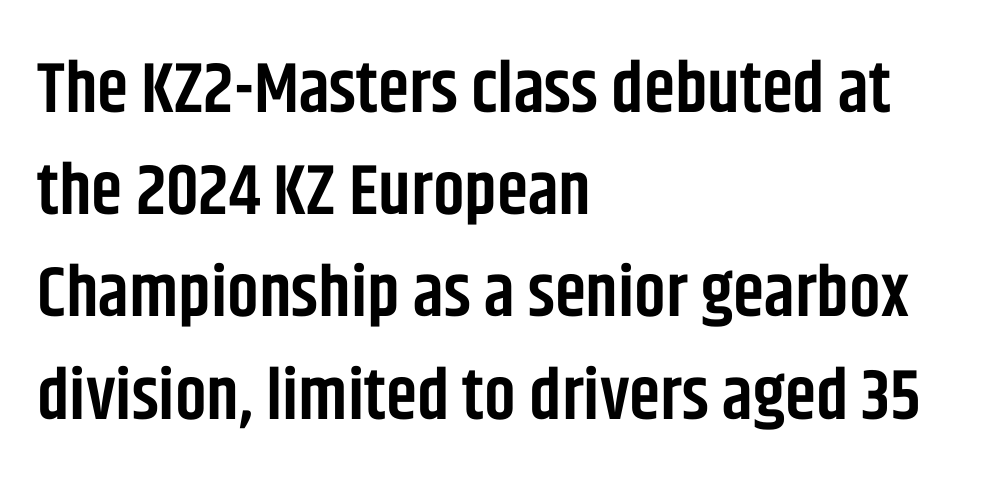
Q: Is the text bold? A: Semi-bold.
Q: Is the text italic (slanted)? A: No, it is upright.
Q: Is the typeface a serif or a sans-serif typeface? A: Sans-serif.
Q: Is the text underlined? A: No.
Q: How is the paragraph aligned? A: Left-aligned.
Q: Is the spacing between letters normal or unusually wide? A: Normal.
Q: Is the spacing between lines tight, normal or loose? A: Normal.
Q: Width (condensed, normal, or wide)? A: Condensed.
Q: Stroke contrast? A: Low.
Q: x-height? A: Large.
Q: Monospaced? A: No.
